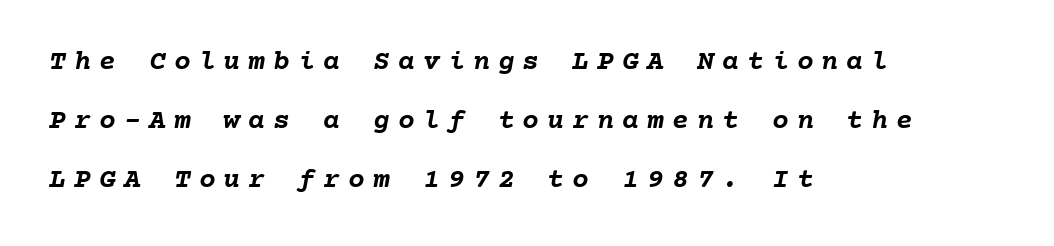
Q: Is the text bold? A: Yes.
Q: Is the text underlined? A: No.
Q: How is the paragraph aligned? A: Left-aligned.
Q: Is the spacing between letters normal or unusually wide? A: Unusually wide.
Q: Is the spacing between lines tight, normal or loose? A: Loose.
Q: Width (condensed, normal, or wide)? A: Normal.
Q: Stroke contrast? A: Low.
Q: x-height? A: Medium.
Q: Monospaced? A: Yes.
